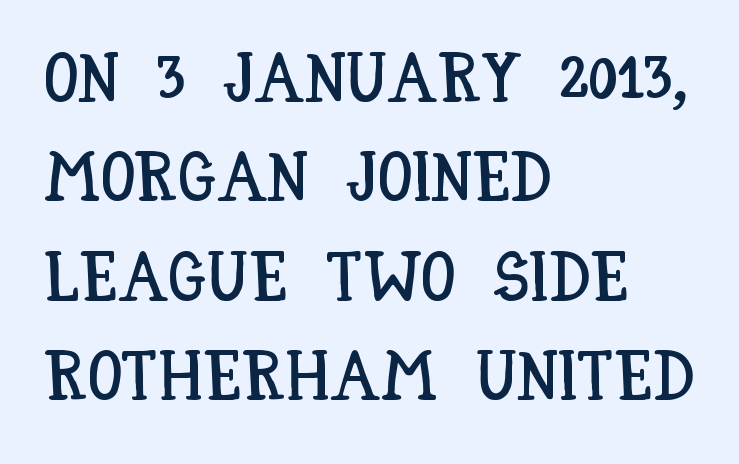
A normal amount of white space separates one row of letters from the next. Spacing verdict: proportional, widths tailored to each character. Descenders are the only things crossing below the line. Tall strokes in this sample are plumb rather than angled. The horizontal fit of the characters is conventional and even. Every row of glyphs begins at an identical x-position on the left.
